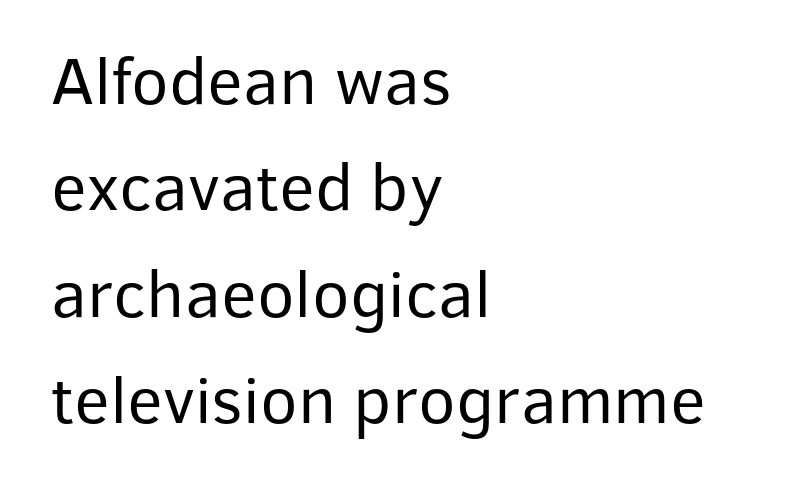
Q: Is the text bold? A: No.
Q: Is the text italic (slanted)? A: No, it is upright.
Q: Is the typeface a serif or a sans-serif typeface? A: Sans-serif.
Q: Is the text underlined? A: No.
Q: How is the paragraph aligned? A: Left-aligned.
Q: Is the spacing between letters normal or unusually wide? A: Normal.
Q: Is the spacing between lines tight, normal or loose? A: Normal.
Q: Width (condensed, normal, or wide)? A: Normal.
Q: Stroke contrast? A: Low.
Q: x-height? A: Medium.
Q: Monospaced? A: No.
